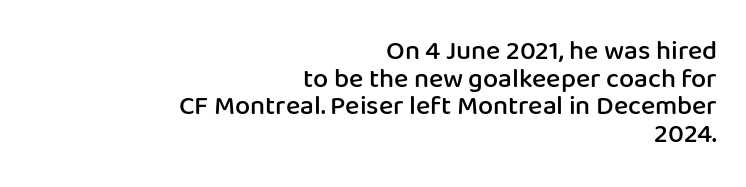
The image shows 27 px text type, upright; set right-aligned, tight line spacing (1.02x), normal letter spacing, not underlined.
